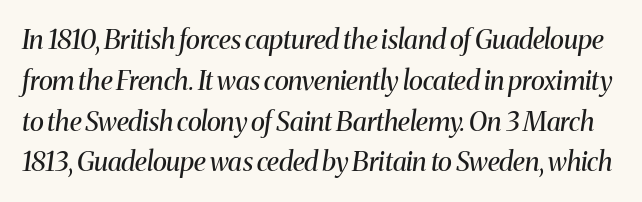
Q: Is the text bold? A: No.
Q: Is the text italic (slanted)? A: Yes, it leans right by about 8 degrees.
Q: Is the text underlined? A: No.
Q: Is the spacing between letters normal or unusually wide? A: Normal.
Q: Is the spacing between lines tight, normal or loose? A: Normal.
